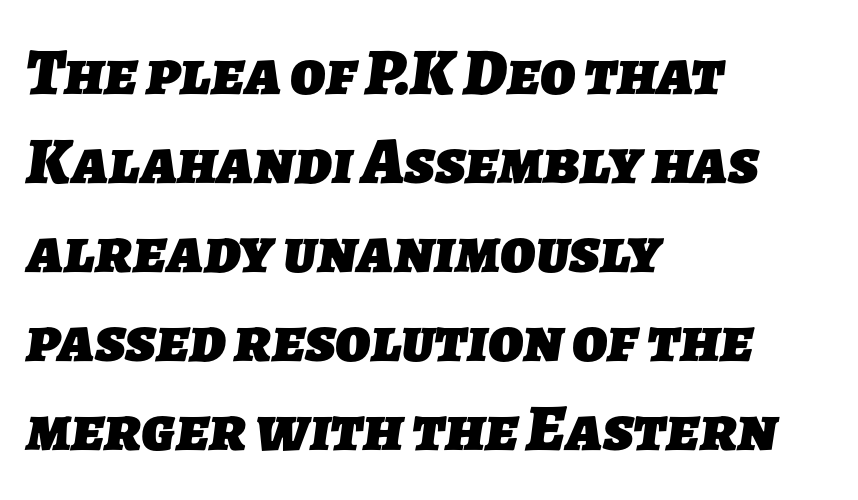
{"serif": "no", "bold": "yes", "weight": "heavy", "width": "normal", "stroke_contrast": "low", "x_height": "medium", "monospaced": "no", "underline": "no", "align": "left", "line_spacing": "normal", "line_spacing_ratio": 1.35, "letter_spacing": "normal", "letter_spacing_em": 0.0, "glyph_px": 66}
